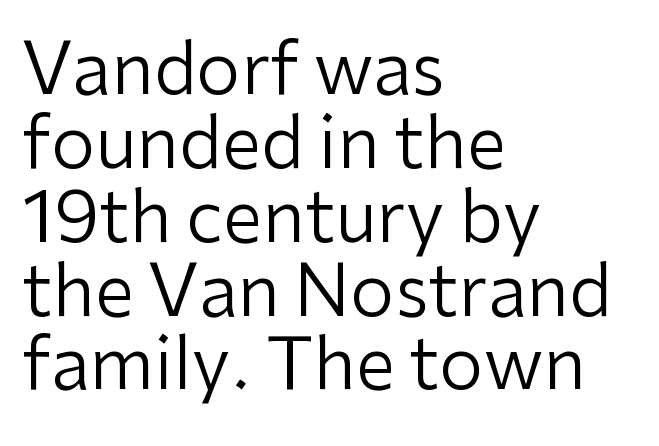
The image shows 71 px regular-weight sans-serif type, upright; set left-aligned, tight line spacing (1.04x), normal letter spacing, not underlined; low stroke contrast and a medium x-height.
